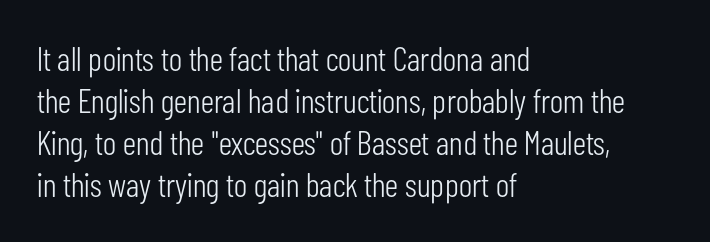
The image shows 34 px light, condensed sans-serif type, upright; set left-aligned, line spacing 1.24x, normal letter spacing, not underlined; low stroke contrast and a medium x-height.
